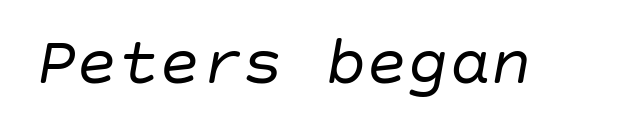
{"italic": "yes", "lean": "right", "slant_degrees": 10, "bold": "no", "weight": "regular", "width": "normal", "stroke_contrast": "low", "x_height": "large", "underline": "no", "letter_spacing": "normal", "letter_spacing_em": 0.0, "glyph_px": 69}
